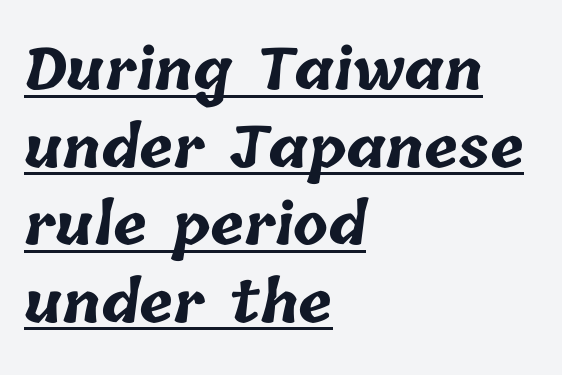
{"bold": "yes", "weight": "bold", "width": "normal", "stroke_contrast": "low", "x_height": "medium", "monospaced": "no", "underline": "yes", "align": "left", "line_spacing": "normal", "line_spacing_ratio": 1.36, "letter_spacing": "normal", "letter_spacing_em": 0.0, "glyph_px": 57}
